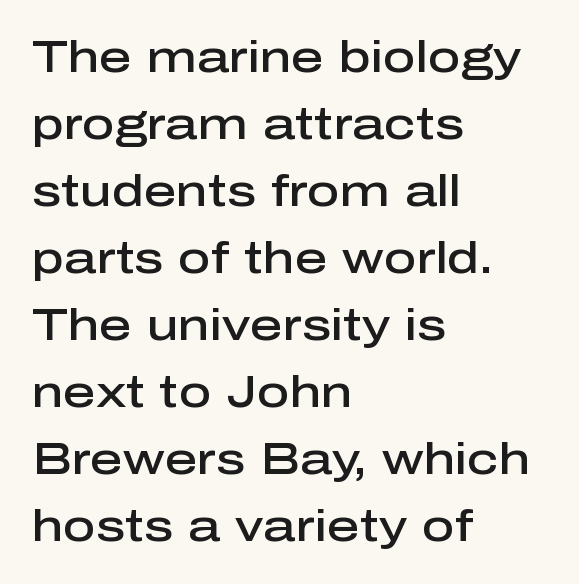
Q: Is the text bold? A: Semi-bold.
Q: Is the text italic (slanted)? A: No, it is upright.
Q: Is the typeface a serif or a sans-serif typeface? A: Sans-serif.
Q: Is the text underlined? A: No.
Q: How is the paragraph aligned? A: Left-aligned.
Q: Is the spacing between letters normal or unusually wide? A: Normal.
Q: Is the spacing between lines tight, normal or loose? A: Normal.
Q: Width (condensed, normal, or wide)? A: Normal.
Q: Stroke contrast? A: Low.
Q: x-height? A: Medium.
Q: Monospaced? A: No.
